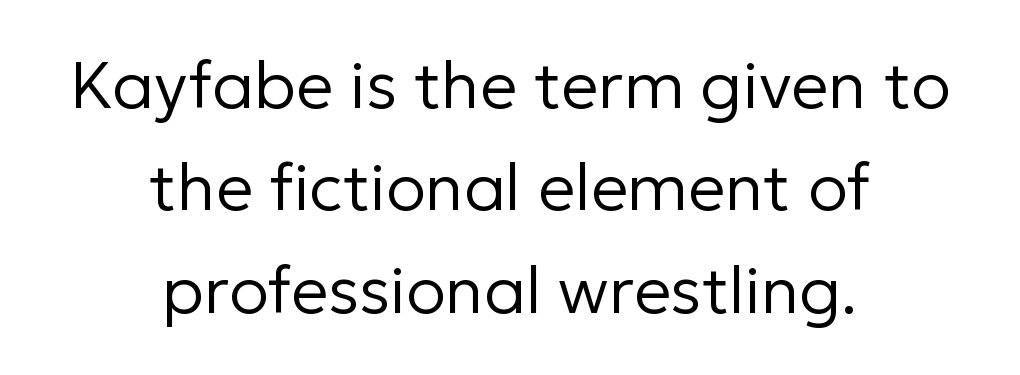
The image shows 66 px regular-weight sans-serif type, upright; set centered, normal line spacing (1.55x), normal letter spacing, not underlined; low stroke contrast and a medium x-height.
